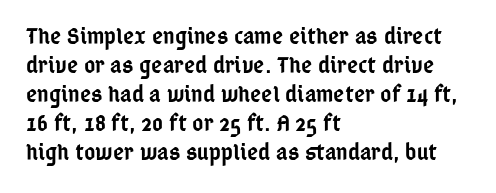
A fair bit of extra ink — the face is semibold, not bold. Reading down the block, your eye returns to a fixed left position each line. Style check: upright. Compared with typical body copy, the letter spacing here is the same. The passage shown is not underscored anywhere.
